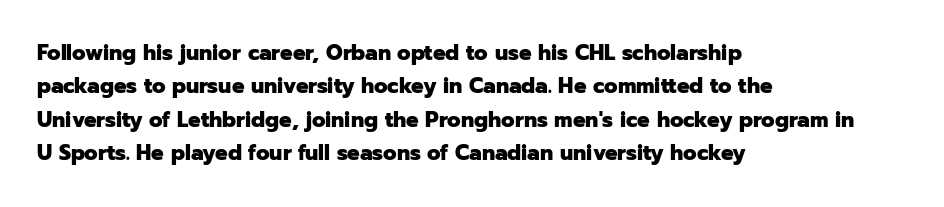
Q: Is the text bold? A: Yes.
Q: Is the text italic (slanted)? A: No, it is upright.
Q: Is the text underlined? A: No.
Q: How is the paragraph aligned? A: Left-aligned.
Q: Is the spacing between letters normal or unusually wide? A: Normal.
Q: Is the spacing between lines tight, normal or loose? A: Normal.
